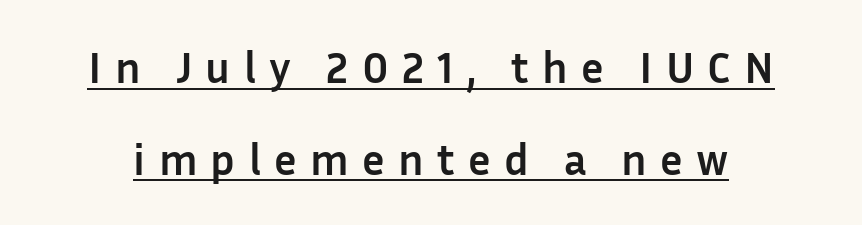
This sample carries an underscore along the baseline area. Nothing sits at the stroke ends, so this counts as sans-serif. Regarding leading, the lines here are spaced well apart. These lines were composed using upright roman letters. Strong, thick strokes mark this as bold type.
